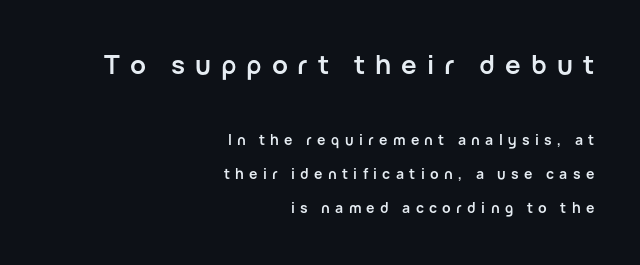
Q: Is the text bold? A: Yes.
Q: Is the text italic (slanted)? A: No, it is upright.
Q: Is the text underlined? A: No.
Q: How is the paragraph aligned? A: Right-aligned.
Q: Is the spacing between letters normal or unusually wide? A: Unusually wide.
Q: Is the spacing between lines tight, normal or loose? A: Loose.
Q: Which block of text is set in a larger size, the first (top) or the second (bottom)? A: The first (top) one.
